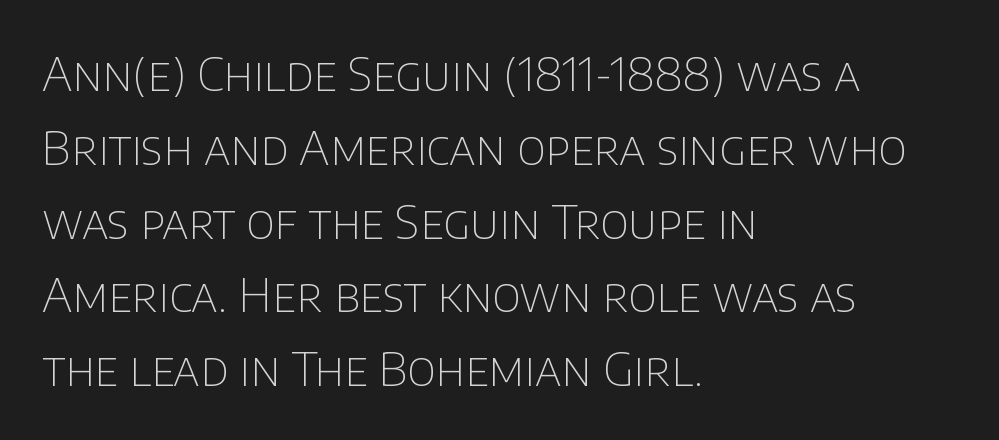
Unlike a traditional serif, this face leaves its strokes unadorned. The vertical gap from one line to the next is medium. The ragged edge is on the right, which tells us the setting is flush left. The specimen omits any rule beneath the text block's lines.
